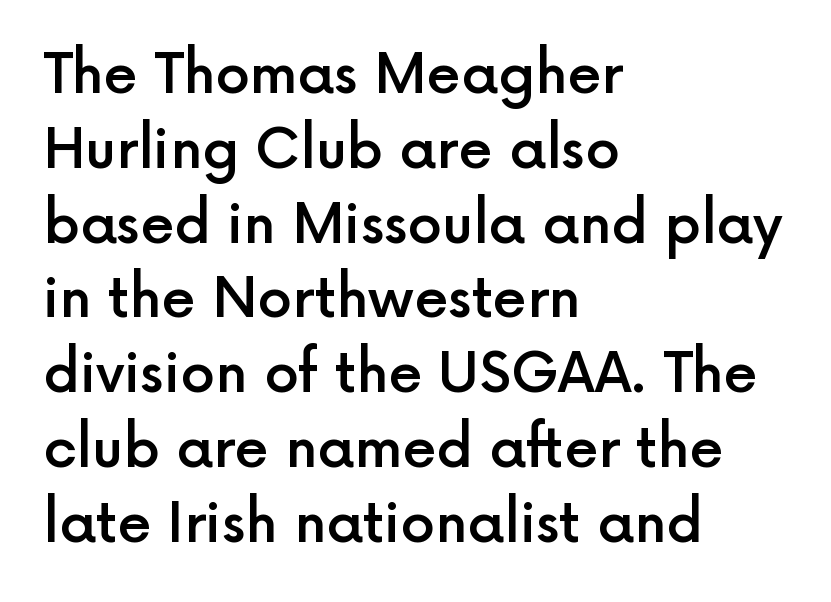
{"serif": "no", "italic": "no", "bold": "semi", "weight": "semibold", "width": "normal", "x_height": "medium", "monospaced": "no", "underline": "no", "align": "left", "line_spacing": "normal", "line_spacing_ratio": 1.36, "letter_spacing": "normal", "letter_spacing_em": 0.0, "glyph_px": 55}
